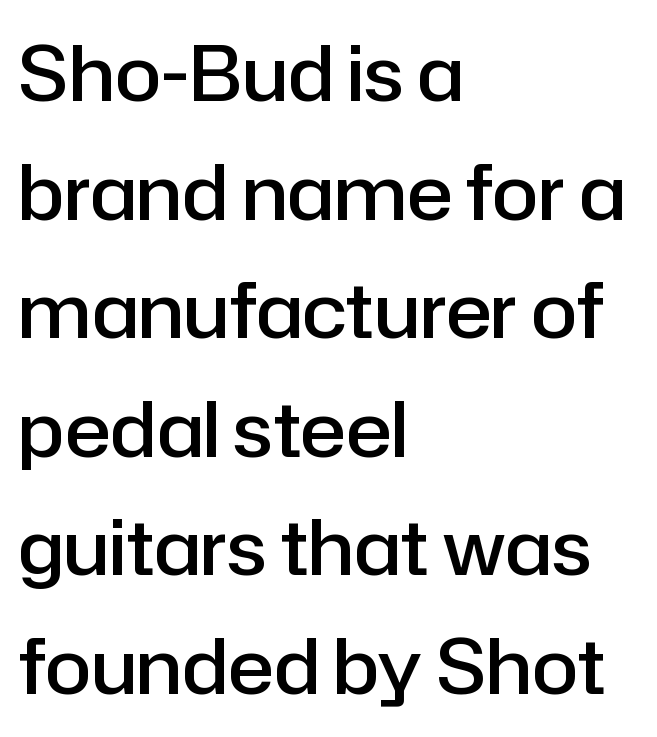
{"serif": "no", "italic": "no", "bold": "semi", "weight": "semibold", "width": "normal", "stroke_contrast": "low", "x_height": "medium", "monospaced": "no", "underline": "no", "align": "left", "line_spacing": "normal", "line_spacing_ratio": 1.56, "letter_spacing": "normal", "letter_spacing_em": 0.0, "glyph_px": 76}
